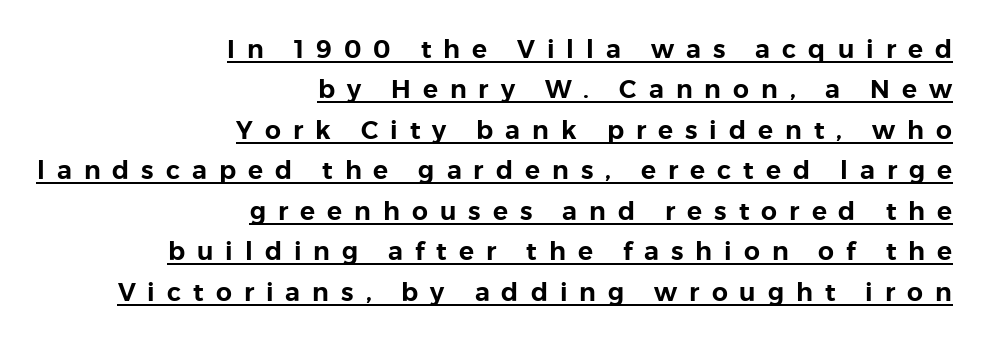
The image shows 25 px text type, upright; set right-aligned, normal line spacing (1.62x), unusually wide letter spacing (+0.48 em), underlined.
